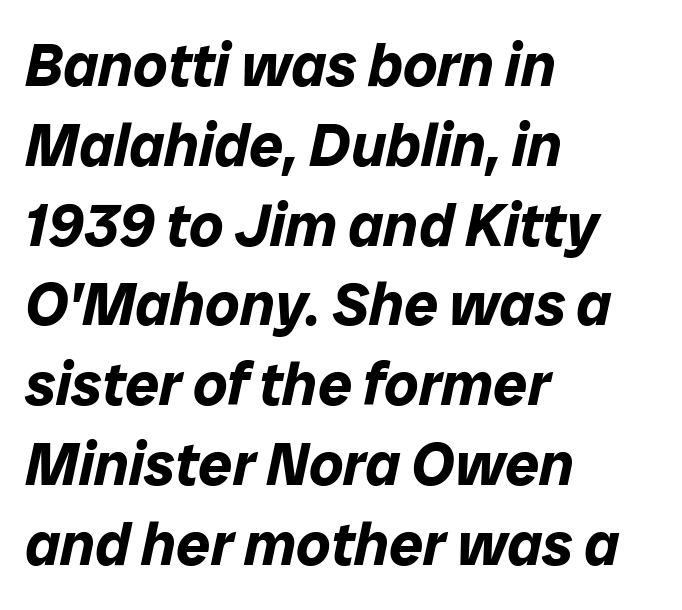
The image shows 60 px bold type, italic (leaning right); set left-aligned, normal line spacing (1.33x), normal letter spacing, not underlined; low stroke contrast and a medium x-height.
